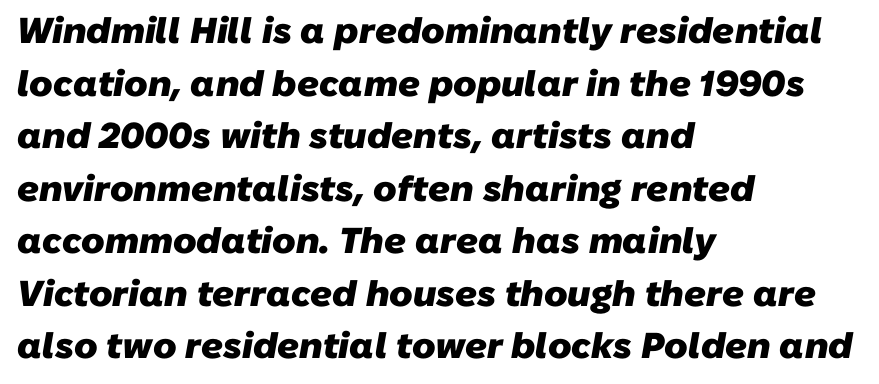
The image shows 36 px heavy sans-serif type; set left-aligned, normal line spacing (1.46x), normal letter spacing, not underlined; low stroke contrast and a medium x-height.
